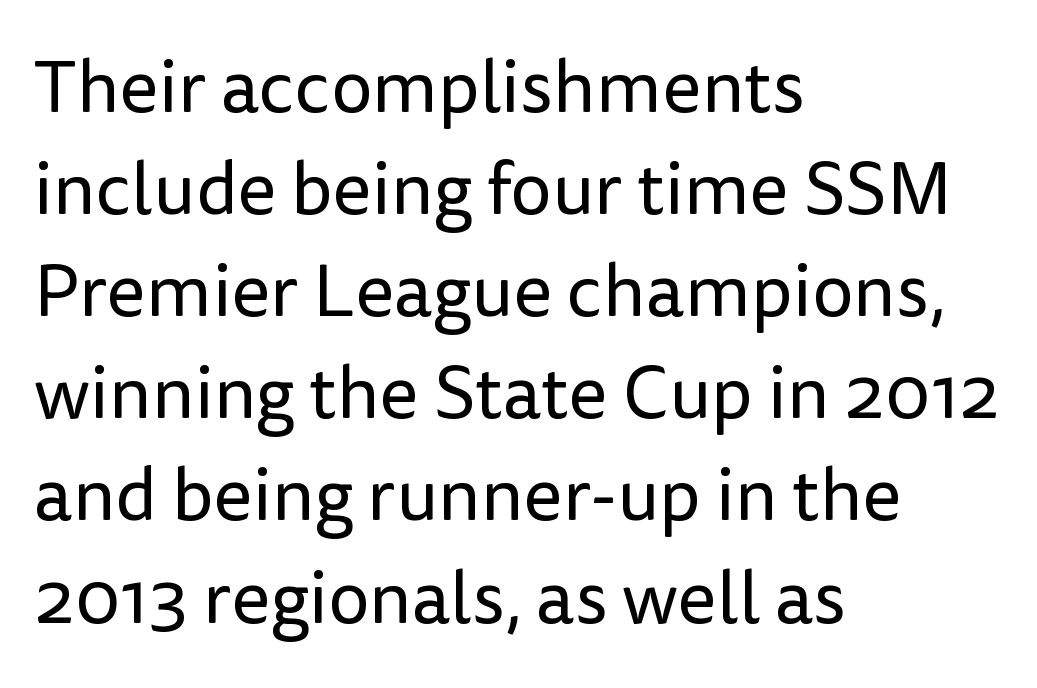
The image shows 74 px regular-weight sans-serif type, upright; set left-aligned, normal line spacing (1.38x), normal letter spacing, not underlined; low stroke contrast and a medium x-height.
